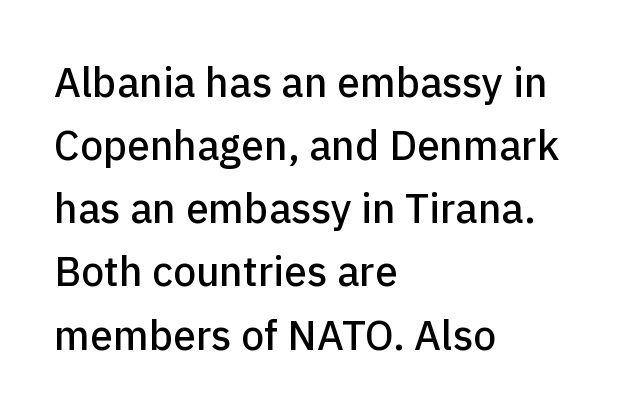
The image shows 41 px sans-serif type, upright; set left-aligned, normal line spacing (1.54x), normal letter spacing, not underlined; low stroke contrast and a medium x-height.
